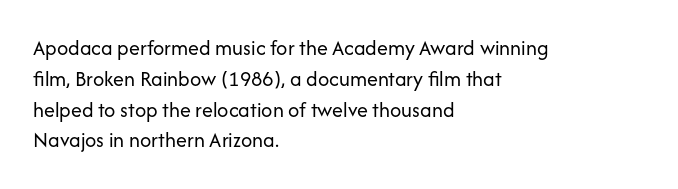
Q: Is the text bold? A: No.
Q: Is the text italic (slanted)? A: No, it is upright.
Q: Is the text underlined? A: No.
Q: How is the paragraph aligned? A: Left-aligned.
Q: Is the spacing between letters normal or unusually wide? A: Normal.
Q: Is the spacing between lines tight, normal or loose? A: Normal.
